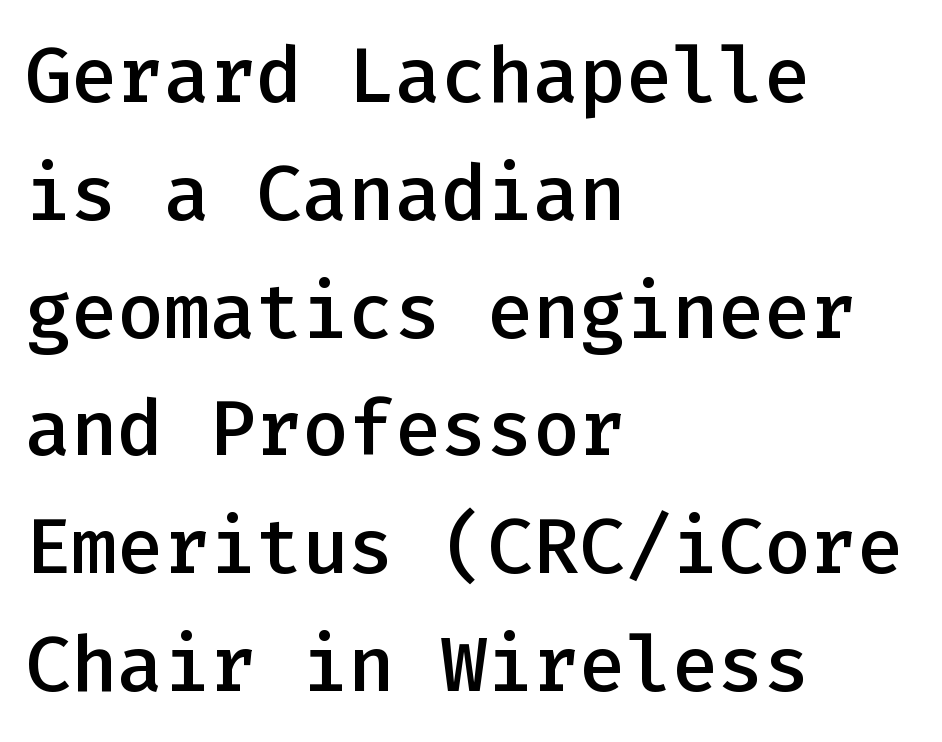
Q: Is the text bold? A: Semi-bold.
Q: Is the text italic (slanted)? A: No, it is upright.
Q: Is the typeface a serif or a sans-serif typeface? A: Sans-serif.
Q: Is the text underlined? A: No.
Q: How is the paragraph aligned? A: Left-aligned.
Q: Is the spacing between letters normal or unusually wide? A: Normal.
Q: Is the spacing between lines tight, normal or loose? A: Normal.
Q: Width (condensed, normal, or wide)? A: Normal.
Q: Stroke contrast? A: Low.
Q: x-height? A: Medium.
Q: Monospaced? A: Yes.
